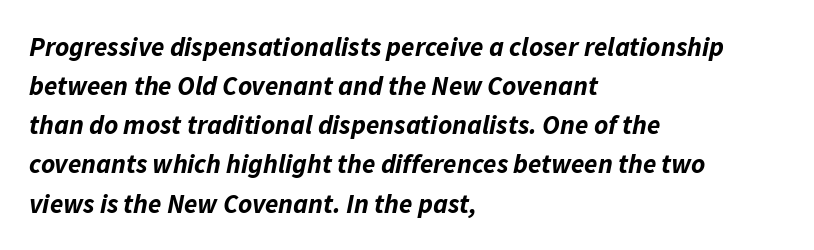
A typesetter would mark this as italic. Caption: multi-line text, flush left, ragged right. You could call the tracking neutral — neither tight nor loose. Vertically, the passage feels balanced, rows spaced as you'd expect.
